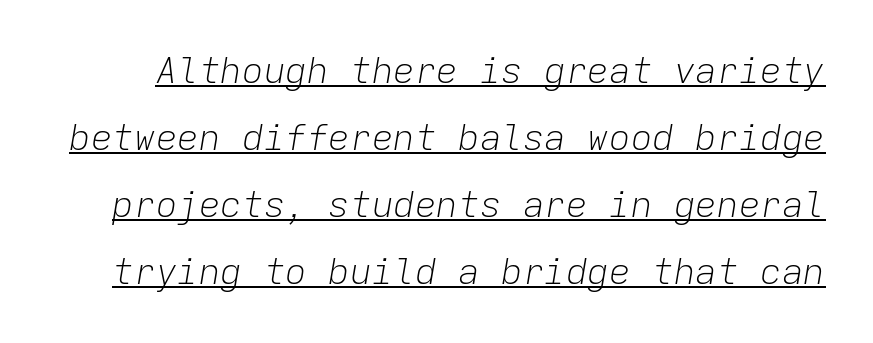
Q: Is the text bold? A: No.
Q: Is the text italic (slanted)? A: Yes, it leans right by about 9 degrees.
Q: Is the text underlined? A: Yes.
Q: Is the spacing between letters normal or unusually wide? A: Normal.
Q: Width (condensed, normal, or wide)? A: Normal.
Q: Stroke contrast? A: Low.
Q: x-height? A: Medium.
Q: Monospaced? A: Yes.
